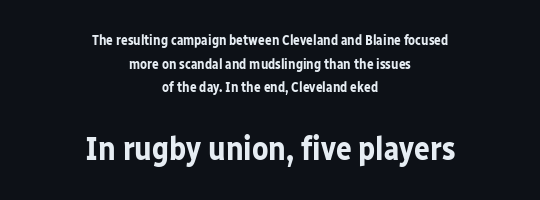
{"serif": "no", "italic": "no", "bold": "yes", "weight": "bold", "width": "normal", "stroke_contrast": "low", "x_height": "medium", "monospaced": "no", "underline": "no", "align": "center", "line_spacing": "normal", "line_spacing_ratio": 1.68, "letter_spacing": "normal", "letter_spacing_em": 0.0, "larger_block": "second", "size_ratio": 2.36, "glyph_px": 33}
